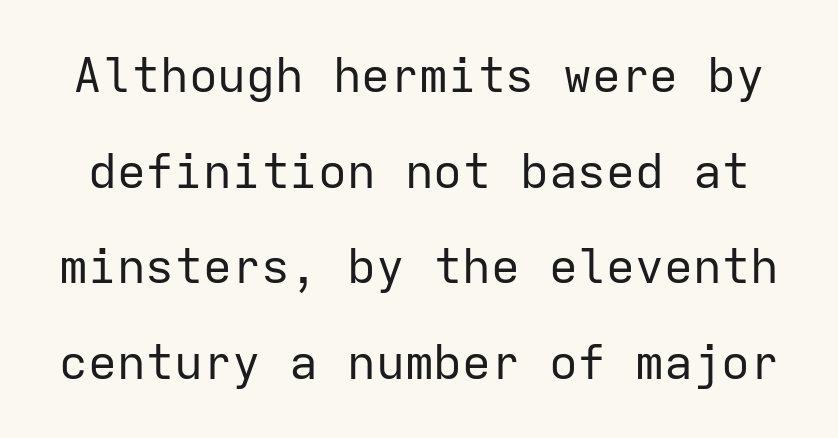
The image shows 48 px regular-weight sans-serif type, upright, monospaced; set loose line spacing (1.99x), normal letter spacing, not underlined; low stroke contrast and a medium x-height.
